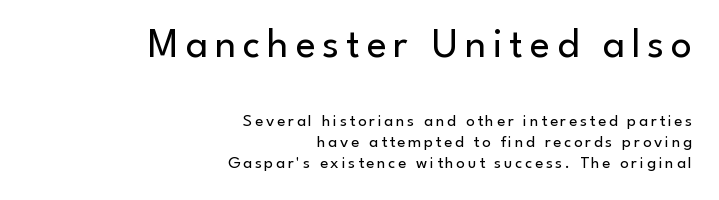
Regarding serifs, this sample does without them. Does the bottom block carry the larger type? No, the top block does. Descenders hang freely into open space. Caption: multi-line text, flush right, ragged left. Posture: straight, roman, zero tilt. This sample has the flowing, uneven cadence of proportional lettering.
